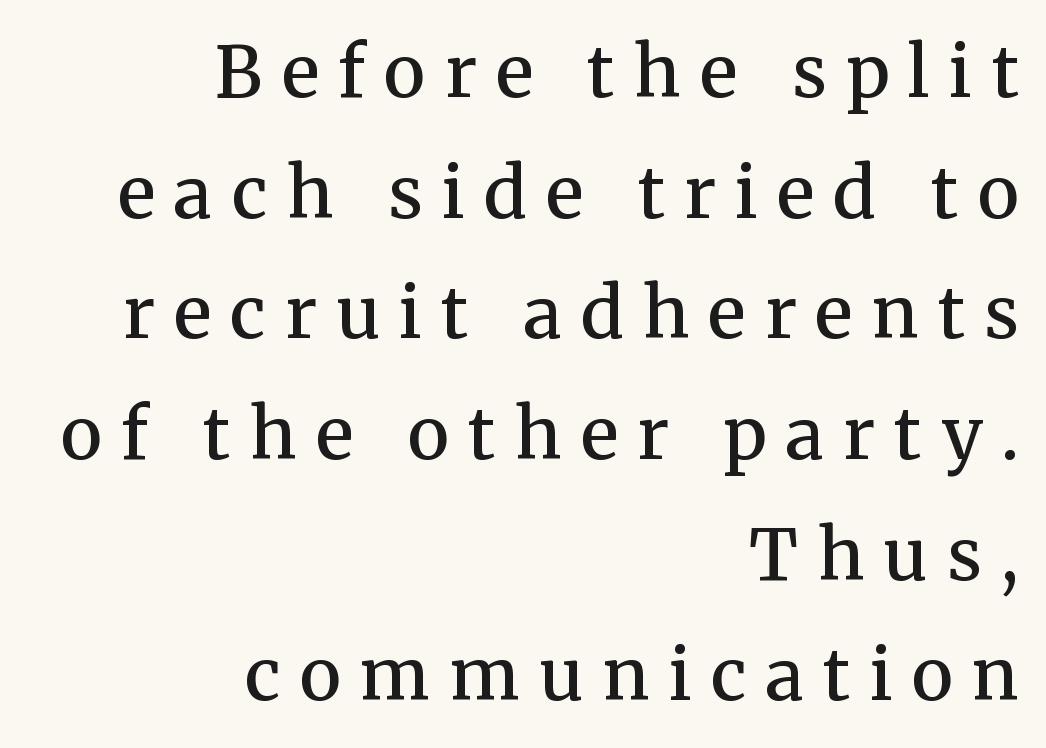
{"serif": "yes", "italic": "no", "bold": "semi", "weight": "semibold", "width": "normal", "stroke_contrast": "medium", "x_height": "medium", "monospaced": "no", "underline": "no", "align": "right", "line_spacing": "normal", "line_spacing_ratio": 1.7, "letter_spacing": "wide", "letter_spacing_em": 0.27, "glyph_px": 71}
